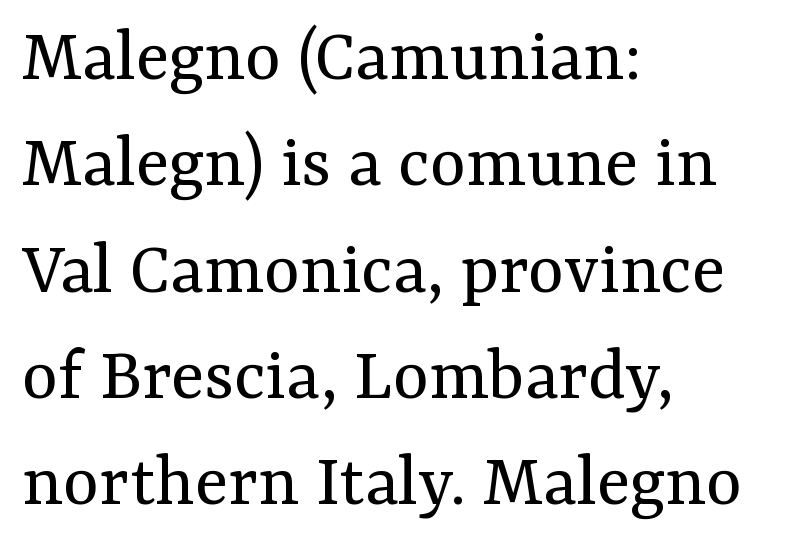
Casual observation: everything's shoved over to the left. These lines were composed using upright roman letters. The designer left line spacing at the default. A light-to-regular cut is what we see here. The passage shown is typed in a proportional face where columns would drift. You can tell from the footed stems that serif type was used.
